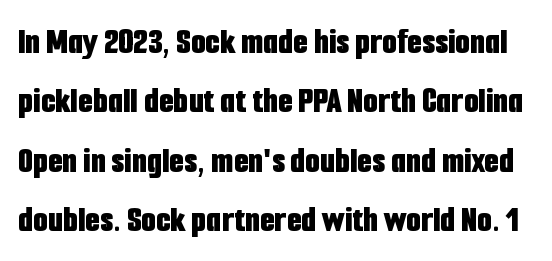
Tracking here is standard; glyphs follow each other at the usual distance. Quick note: interline space is typical. The designer went with a sans here, leaving each stem footless. Typographic density is high because the face is bold.
